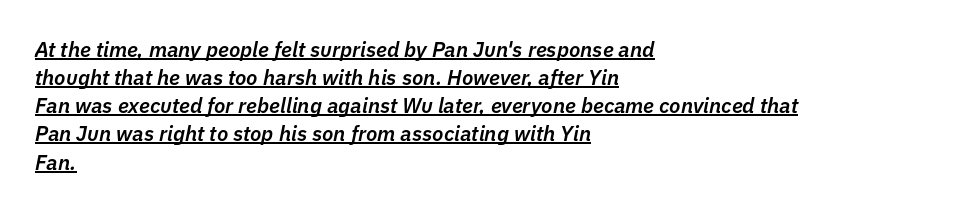
The image shows 21 px text type, italic (leaning right); set left-aligned, normal line spacing (1.34x), normal letter spacing, underlined.
